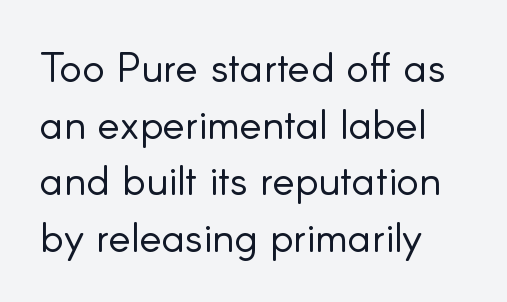
The image shows 42 px light sans-serif type, upright; set left-aligned, normal line spacing (1.35x), normal letter spacing, not underlined; low stroke contrast and a small x-height.
